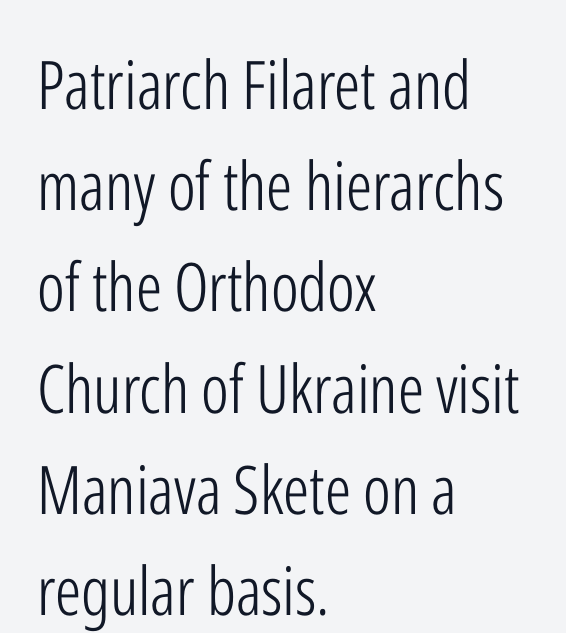
Q: Is the text bold? A: No.
Q: Is the text italic (slanted)? A: No, it is upright.
Q: Is the typeface a serif or a sans-serif typeface? A: Sans-serif.
Q: Is the text underlined? A: No.
Q: How is the paragraph aligned? A: Left-aligned.
Q: Is the spacing between letters normal or unusually wide? A: Normal.
Q: Is the spacing between lines tight, normal or loose? A: Normal.
Q: Width (condensed, normal, or wide)? A: Condensed.
Q: Stroke contrast? A: Low.
Q: x-height? A: Medium.
Q: Monospaced? A: No.
